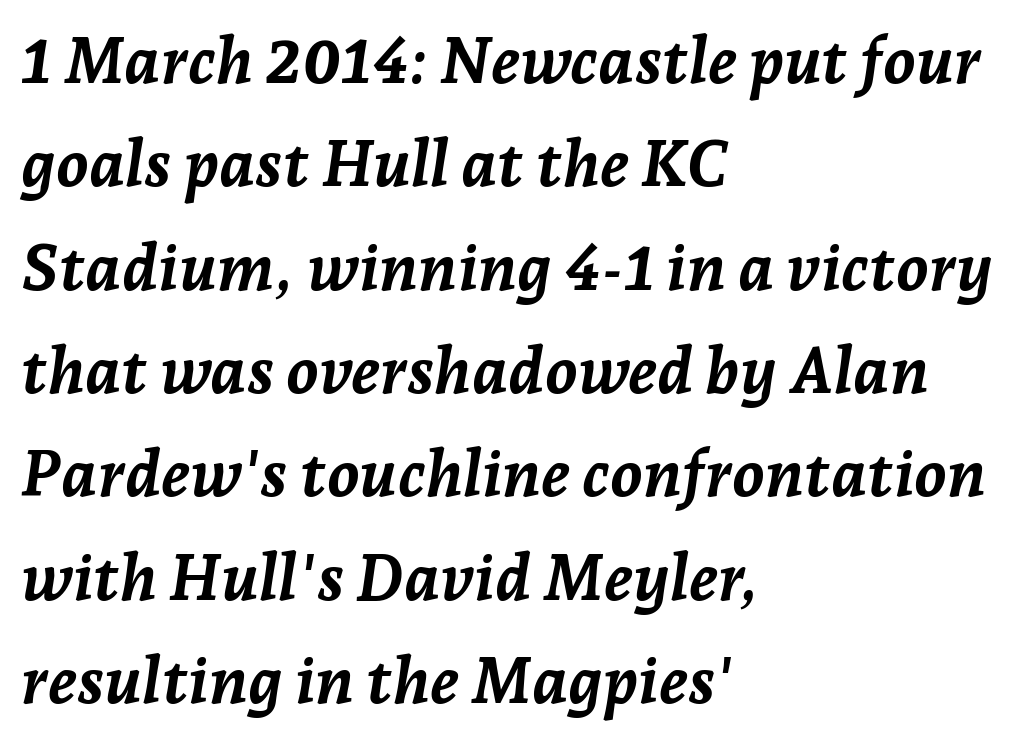
{"italic": "yes", "lean": "right", "slant_degrees": 7, "bold": "yes", "weight": "semibold", "width": "normal", "stroke_contrast": "low", "x_height": "medium", "monospaced": "no", "underline": "no", "align": "left", "line_spacing": "normal", "line_spacing_ratio": 1.59, "letter_spacing": "normal", "letter_spacing_em": 0.0, "glyph_px": 65}
